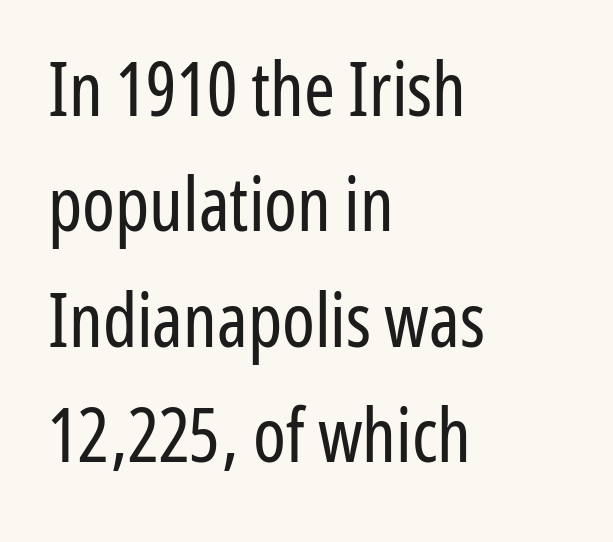
The font family rendered here belongs to the sans-serif group. Underline: absent. Teacher's note: observe the even left margin — that is flush-left alignment. Varying glyph widths throughout — classic text-font behaviour. Summary of weight: not heavy and not bold.
